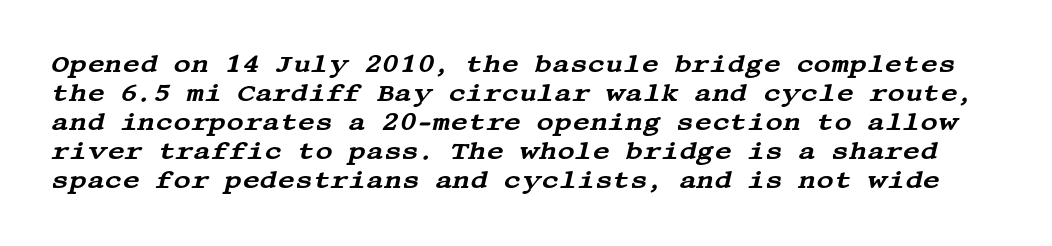
The image shows 24 px text type, italic (leaning right); set line spacing 1.21x, normal letter spacing, not underlined.
